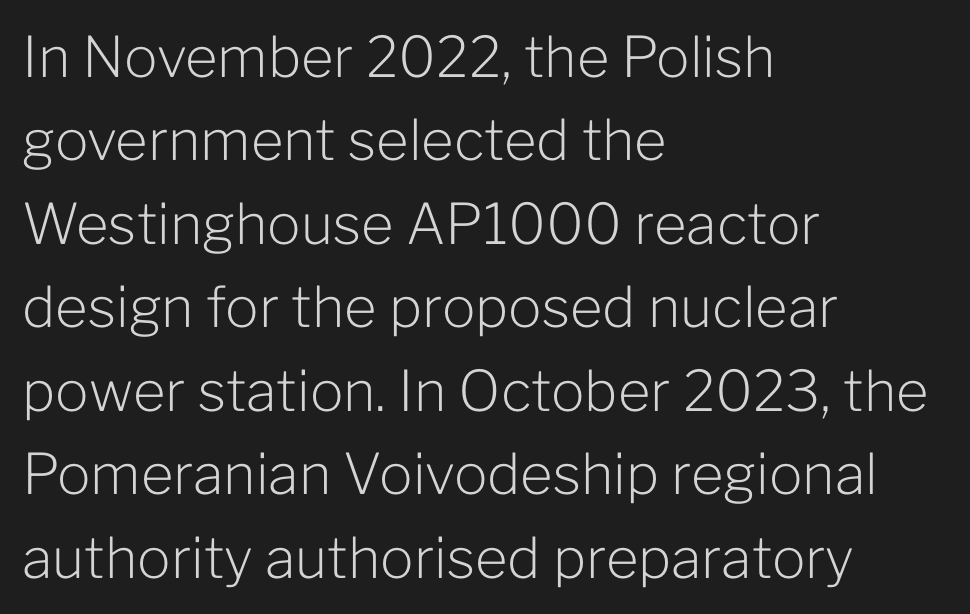
The image shows 56 px light sans-serif type, upright; set left-aligned, normal line spacing (1.49x), normal letter spacing, not underlined; low stroke contrast and a medium x-height.
